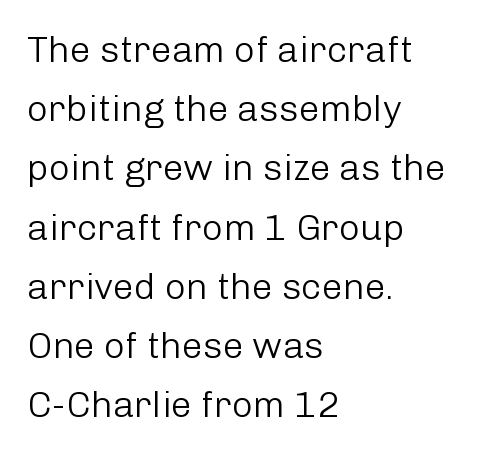
Q: Is the text bold? A: No.
Q: Is the text italic (slanted)? A: No, it is upright.
Q: Is the typeface a serif or a sans-serif typeface? A: Sans-serif.
Q: Is the text underlined? A: No.
Q: How is the paragraph aligned? A: Left-aligned.
Q: Is the spacing between letters normal or unusually wide? A: Normal.
Q: Is the spacing between lines tight, normal or loose? A: Normal.
Q: Width (condensed, normal, or wide)? A: Normal.
Q: Stroke contrast? A: Low.
Q: x-height? A: Medium.
Q: Monospaced? A: No.
